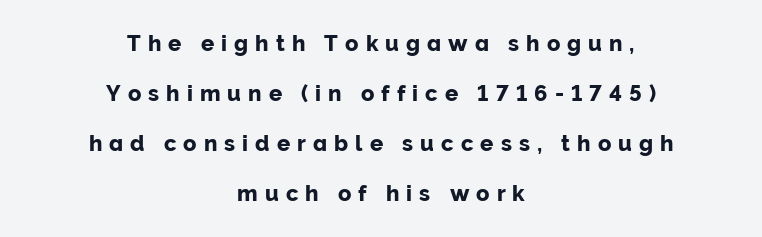
The image shows 22 px text type, upright; set centered, loose line spacing (2.28x), unusually wide letter spacing (+0.32 em), not underlined.
